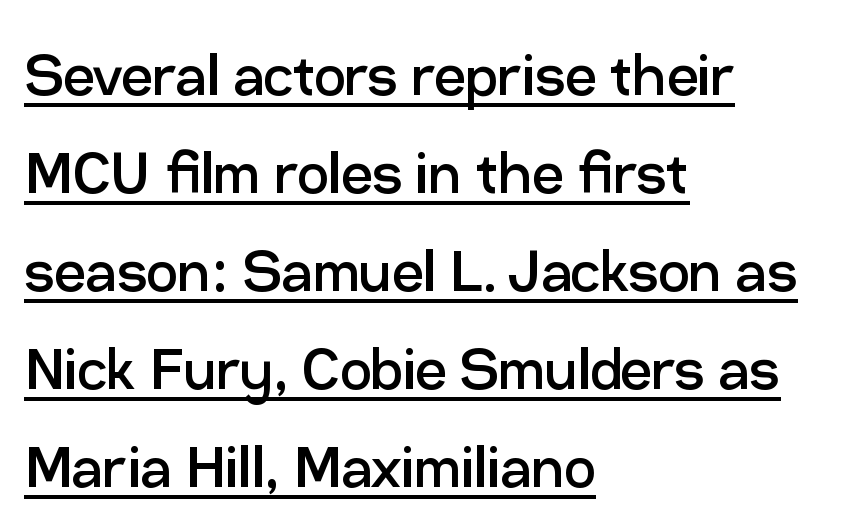
{"serif": "no", "italic": "no", "bold": "no", "weight": "regular", "width": "normal", "stroke_contrast": "low", "x_height": "medium", "monospaced": "no", "underline": "yes", "align": "left", "line_spacing": "normal", "line_spacing_ratio": 1.4, "letter_spacing": "normal", "letter_spacing_em": 0.0, "glyph_px": 70}
